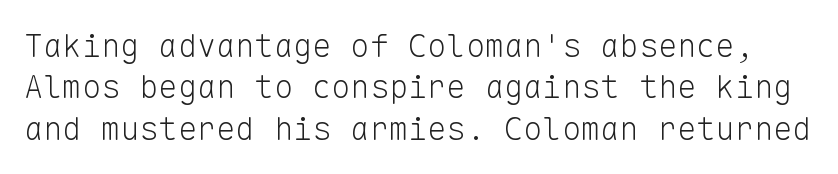
These lines sit exactly where default settings would place them. Honestly, the letter spacing is just normal — you wouldn't notice it. This sample uses a sans-serif face. Weight class: somewhere from thin through regular. Nope, not italic — everything's standing straight. Decoration check: the copy has no underline.
